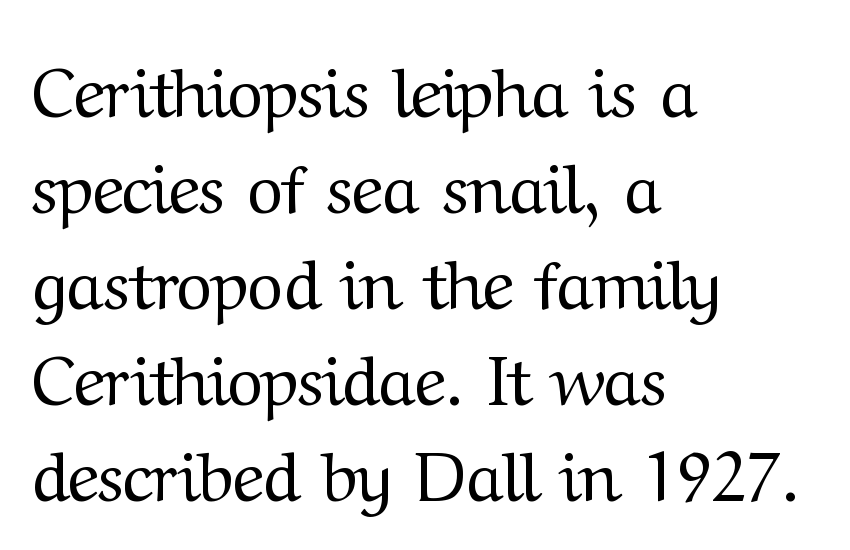
The face used here is seriffed, in the tradition of book romans. The designer left line spacing at the default. Compared with a typical body face, this is equally light or lighter still. These lines are rendered in a variable-pitch font.
